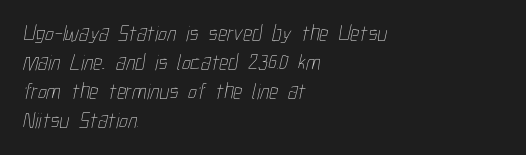
Rule under the text: the space is simply empty. There is no visible air inserted between adjacent glyphs. Summary of vertical rhythm: regular, with standard interline spacing. Bold? No — there's no thickening of the strokes. The typesetter chose a ragged-right arrangement here.
